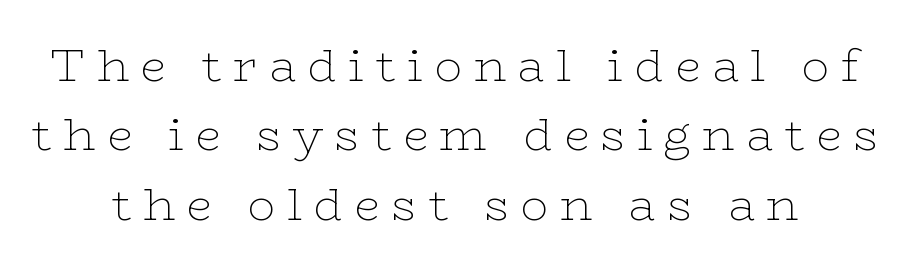
{"serif": "yes", "italic": "no", "bold": "no", "weight": "thin", "width": "wide", "stroke_contrast": "low", "x_height": "medium", "monospaced": "no", "underline": "no", "line_spacing": "normal", "line_spacing_ratio": 1.51, "letter_spacing": "wide", "letter_spacing_em": 0.25, "glyph_px": 46}
